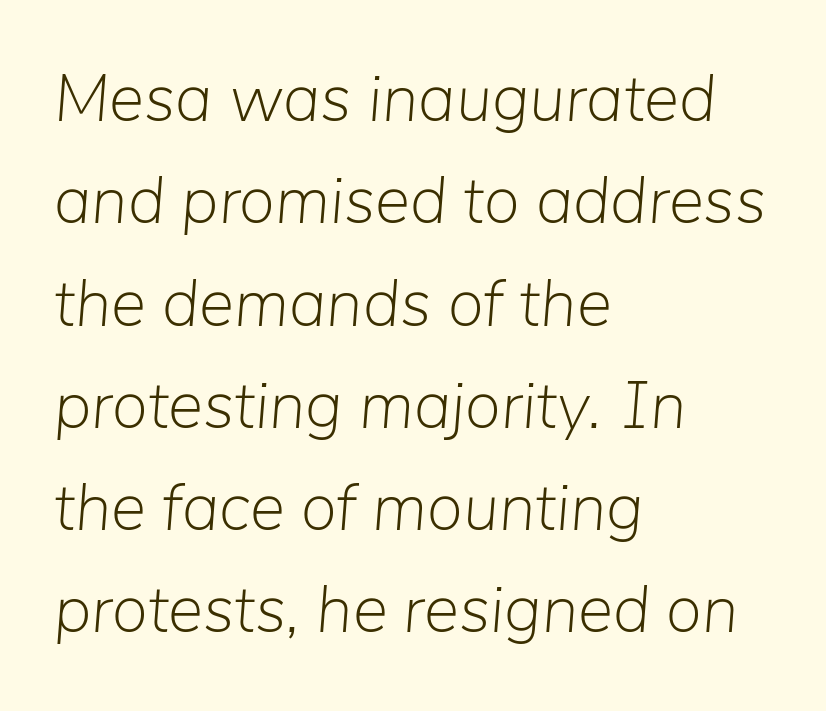
The gaps between neighbouring characters are ordinary and unremarkable. The axis of the letterforms is tilted away from vertical. The rendering anchors every line to the left-hand side. The designer left line spacing at the default. Underlining? Definitely not there. Think of a printed novel: that variable character pitch is what you see here.
